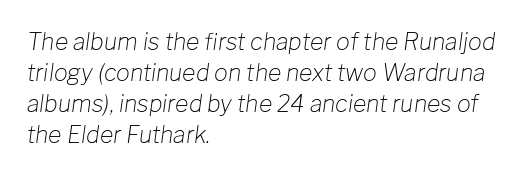
The image shows 23 px text type, italic (leaning right); set left-aligned, normal line spacing (1.35x), normal letter spacing, not underlined.
